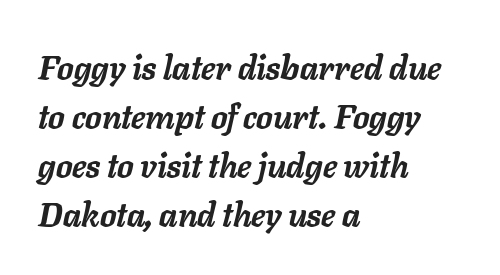
The image shows 33 px semibold type, italic (leaning right); set left-aligned, normal line spacing (1.48x), normal letter spacing, not underlined; low stroke contrast and a medium x-height.
